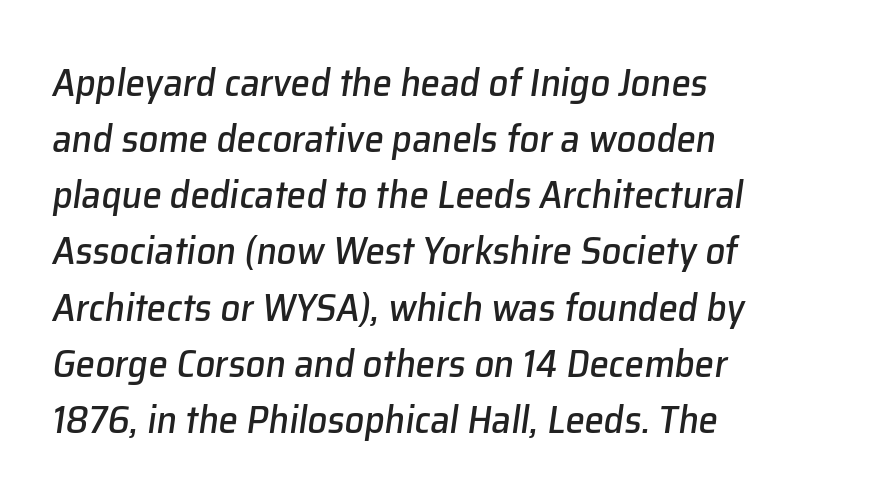
Q: Is the text italic (slanted)? A: Yes, it leans right by about 8 degrees.
Q: Is the text underlined? A: No.
Q: How is the paragraph aligned? A: Left-aligned.
Q: Is the spacing between letters normal or unusually wide? A: Normal.
Q: Is the spacing between lines tight, normal or loose? A: Normal.
Q: Width (condensed, normal, or wide)? A: Normal.
Q: Stroke contrast? A: Low.
Q: x-height? A: Medium.
Q: Monospaced? A: No.
